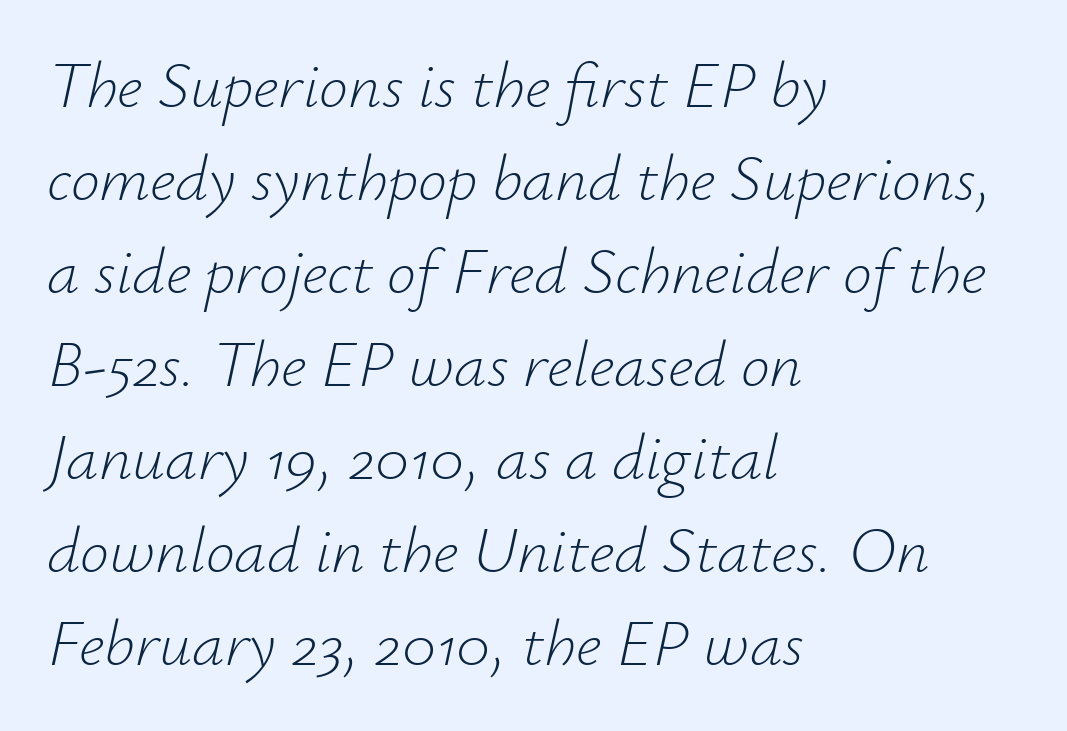
How would I describe the line gaps? Plain and ordinary. Just letters on the line, the space beneath them empty. The passage shown leans; its letterforms are oblique. What stands out about the letter spacing? Nothing — it is the standard amount. Do the characters align in a grid? No, the font is proportional.
